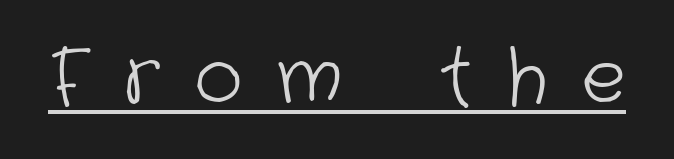
The image shows 74 px light sans-serif type; set unusually wide letter spacing (+0.47 em), underlined; low stroke contrast and a medium x-height.
